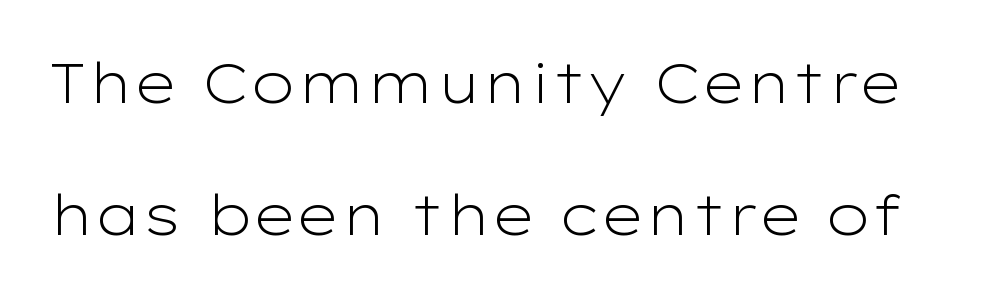
{"serif": "no", "italic": "no", "bold": "no", "weight": "light", "width": "wide", "stroke_contrast": "low", "x_height": "medium", "monospaced": "no", "underline": "no", "line_spacing": "loose", "line_spacing_ratio": 2.4, "letter_spacing": "normal", "letter_spacing_em": 0.0, "glyph_px": 55}
